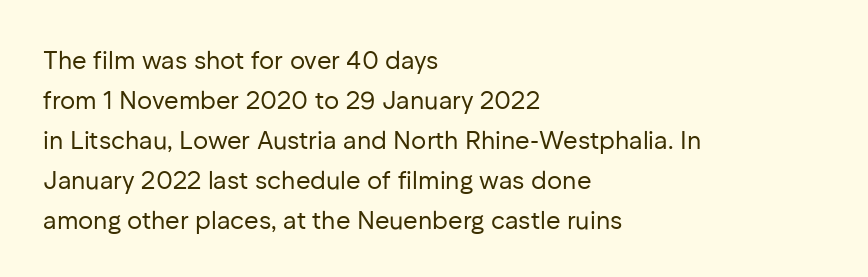
The area under the type is left untouched. A typesetter would mark this as roman, not italic. What's the leading like? Ordinary, nothing unusual. A typesetter would call this zero additional tracking. Which margin do the lines hug? The left one — the right edge is uneven. The cut favours lightness, reaching ordinary text weight at its darkest.
